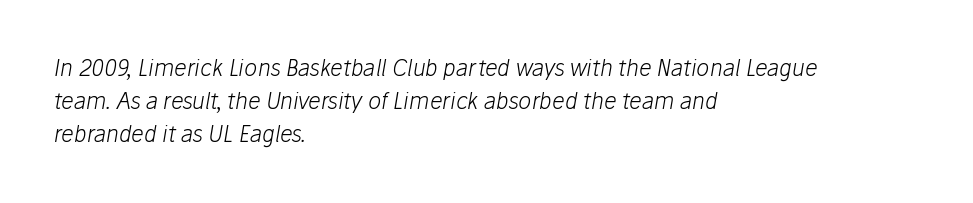
{"italic": "yes", "lean": "right", "slant_degrees": 10, "bold": "no", "underline": "no", "align": "left", "line_spacing": "normal", "line_spacing_ratio": 1.51, "letter_spacing": "normal", "letter_spacing_em": 0.0, "glyph_px": 22}
